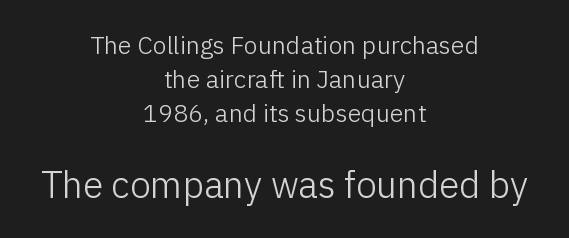
{"serif": "no", "italic": "no", "bold": "no", "weight": "light", "width": "normal", "stroke_contrast": "low", "x_height": "medium", "monospaced": "no", "underline": "no", "align": "center", "line_spacing": "normal", "line_spacing_ratio": 1.37, "letter_spacing": "normal", "letter_spacing_em": 0.0, "larger_block": "second", "size_ratio": 1.48, "glyph_px": 37}
